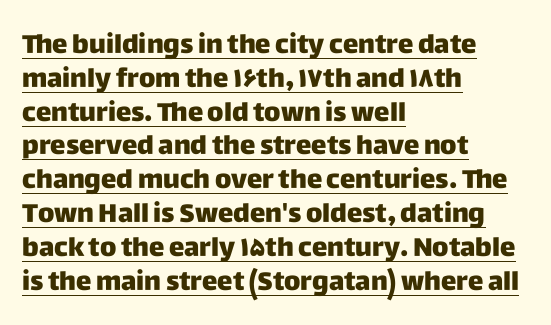
The image shows 26 px text type, upright; set left-aligned, normal line spacing (1.3x), normal letter spacing, underlined.
